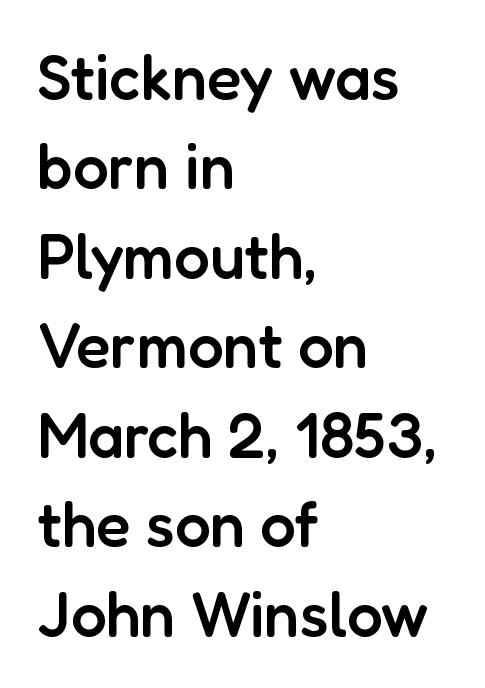
Q: Is the text bold? A: Semi-bold.
Q: Is the text italic (slanted)? A: No, it is upright.
Q: Is the typeface a serif or a sans-serif typeface? A: Sans-serif.
Q: Is the text underlined? A: No.
Q: How is the paragraph aligned? A: Left-aligned.
Q: Is the spacing between letters normal or unusually wide? A: Normal.
Q: Is the spacing between lines tight, normal or loose? A: Normal.
Q: Width (condensed, normal, or wide)? A: Normal.
Q: Stroke contrast? A: Low.
Q: x-height? A: Medium.
Q: Monospaced? A: No.
